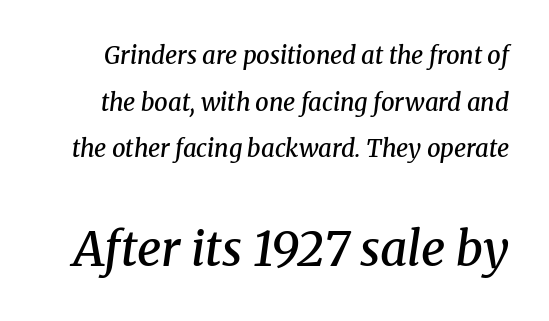
{"serif": "yes", "italic": "yes", "lean": "right", "slant_degrees": 8, "bold": "semi", "weight": "semibold", "width": "normal", "stroke_contrast": "medium", "x_height": "medium", "monospaced": "no", "underline": "no", "line_spacing": "loose", "line_spacing_ratio": 1.94, "letter_spacing": "normal", "letter_spacing_em": 0.0, "larger_block": "second", "size_ratio": 2.0, "glyph_px": 48}
